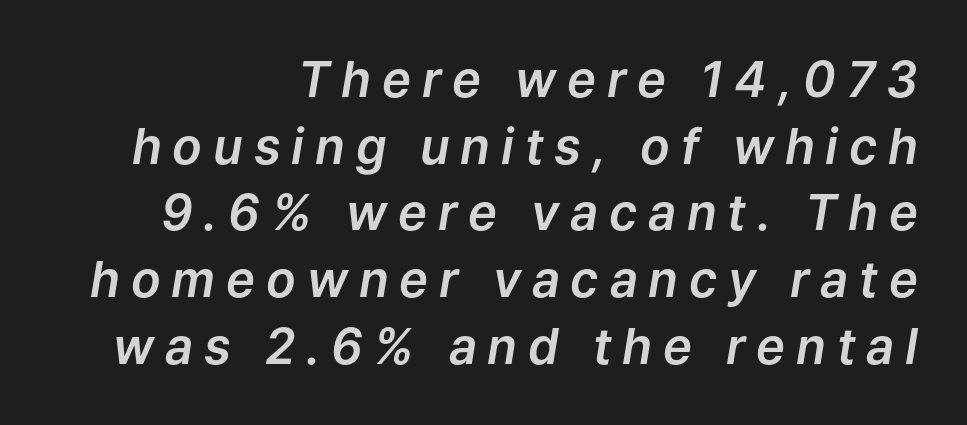
The image shows 49 px text type, italic (leaning right); set right-aligned, normal line spacing (1.36x), unusually wide letter spacing (+0.22 em), not underlined; low stroke contrast and a medium x-height.
